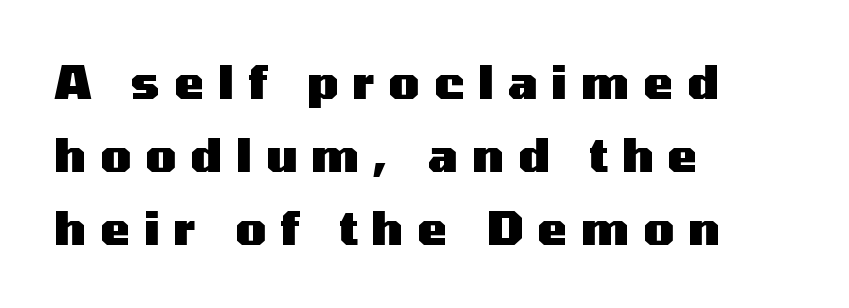
Q: Is the text bold? A: Yes.
Q: Is the text italic (slanted)? A: No, it is upright.
Q: Is the typeface a serif or a sans-serif typeface? A: Sans-serif.
Q: Is the text underlined? A: No.
Q: How is the paragraph aligned? A: Left-aligned.
Q: Is the spacing between letters normal or unusually wide? A: Unusually wide.
Q: Is the spacing between lines tight, normal or loose? A: Normal.
Q: Width (condensed, normal, or wide)? A: Wide.
Q: Stroke contrast? A: Medium.
Q: x-height? A: Medium.
Q: Monospaced? A: No.
